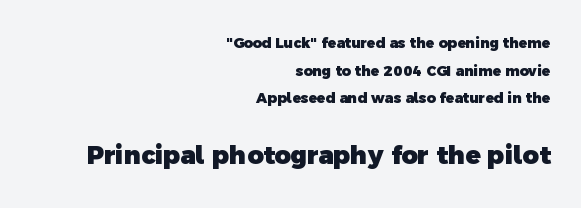
Q: Is the text bold? A: Yes.
Q: Is the text underlined? A: No.
Q: How is the paragraph aligned? A: Right-aligned.
Q: Is the spacing between letters normal or unusually wide? A: Normal.
Q: Is the spacing between lines tight, normal or loose? A: Loose.
Q: Which block of text is set in a larger size, the first (top) or the second (bottom)? A: The second (bottom) one.
